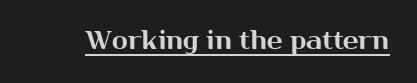
The image shows 26 px text type, upright; set normal letter spacing, underlined.
